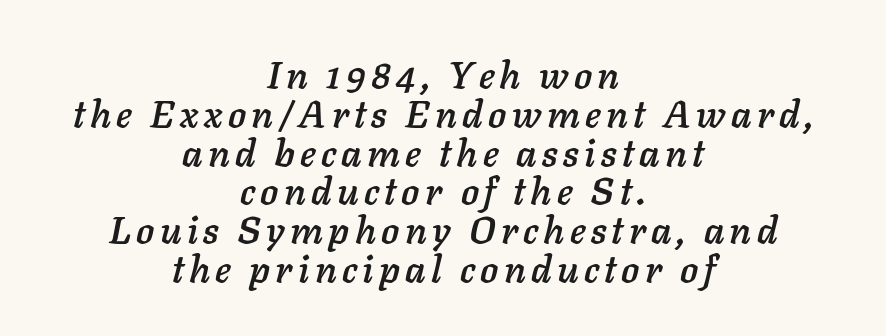
Q: Is the text italic (slanted)? A: Yes, it leans right by about 11 degrees.
Q: Is the text underlined? A: No.
Q: How is the paragraph aligned? A: Centered.
Q: Is the spacing between lines tight, normal or loose? A: Tight.
Q: Width (condensed, normal, or wide)? A: Normal.
Q: Stroke contrast? A: Low.
Q: x-height? A: Medium.
Q: Monospaced? A: No.
